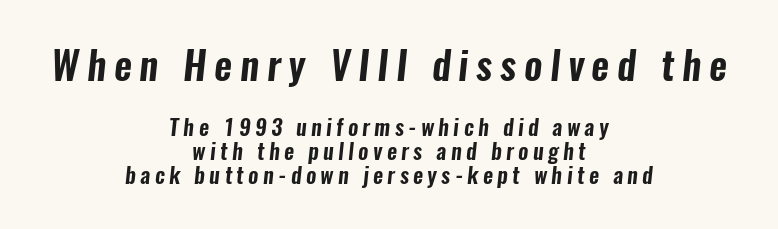
Vertical spacing — tight. Quick note: underline off. Which of the two is more prominent by size? The first, at the top. The letters carry no serifs — their stems end cleanly without finishing strokes.
